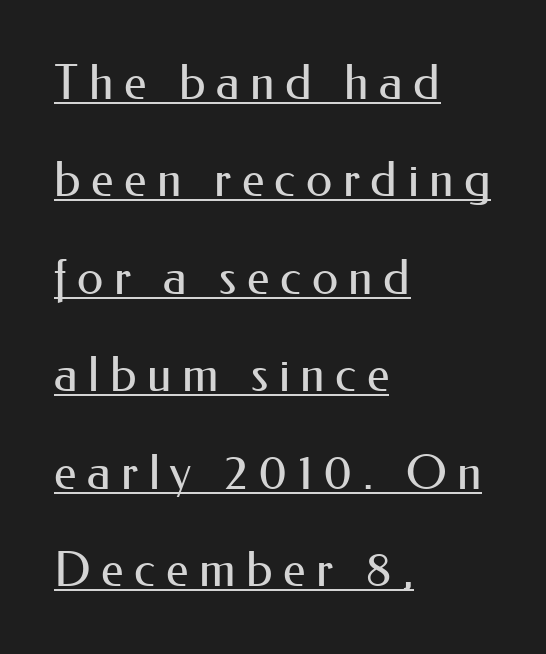
Q: Is the text bold? A: No.
Q: Is the text italic (slanted)? A: No, it is upright.
Q: Is the typeface a serif or a sans-serif typeface? A: Sans-serif.
Q: Is the text underlined? A: Yes.
Q: How is the paragraph aligned? A: Left-aligned.
Q: Is the spacing between letters normal or unusually wide? A: Unusually wide.
Q: Is the spacing between lines tight, normal or loose? A: Loose.
Q: Width (condensed, normal, or wide)? A: Normal.
Q: Stroke contrast? A: Medium.
Q: x-height? A: Small.
Q: Monospaced? A: No.
